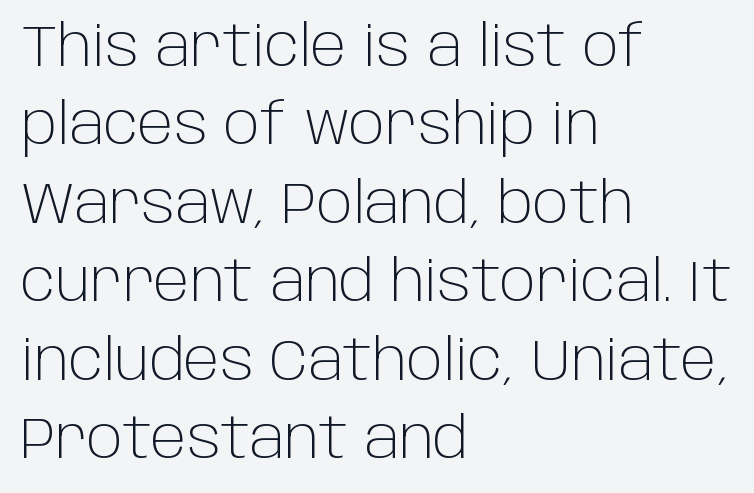
{"serif": "no", "italic": "no", "bold": "no", "weight": "light", "width": "normal", "stroke_contrast": "low", "x_height": "large", "monospaced": "no", "underline": "no", "align": "left", "line_spacing": "normal", "line_spacing_ratio": 1.4, "letter_spacing": "normal", "letter_spacing_em": 0.0, "glyph_px": 56}
